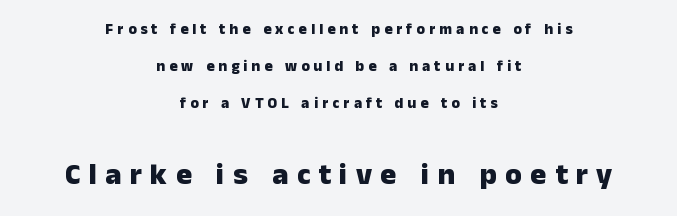
This sample uses expanded letter spacing, leaving extra air between glyphs. Every letter is thick-stroked: bold, no question. The rendering uses natural spacing where letterforms have individual widths. Does the leading feel generous? Absolutely, it's lavish. In terms of letterform style, serifs are entirely absent.
